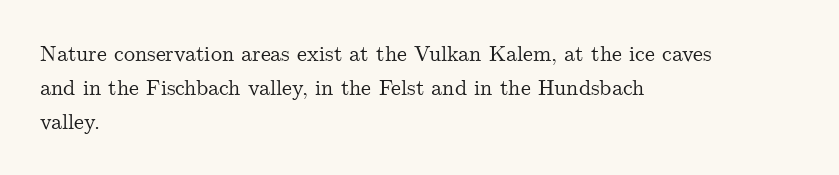
Inter-character spacing is left at the font's built-in metrics. A bare baseline throughout the passage. The typography opts for an upright posture over an oblique one. Casual observation: everything's shoved over to the left.
